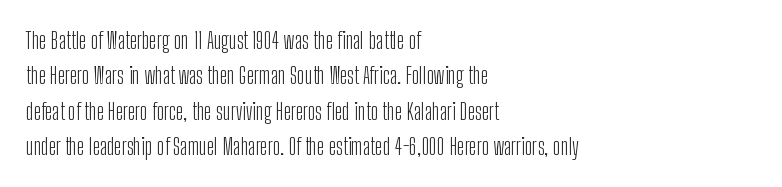
The face looks like a standard text weight, possibly lighter. Vertical strokes here are truly vertical. These lines keep a tight, regular rhythm from letter to letter. Leading matches the norm, producing a regular column. Left-aligned paragraph, ragged on the right. The space directly below the letters is spotless.
